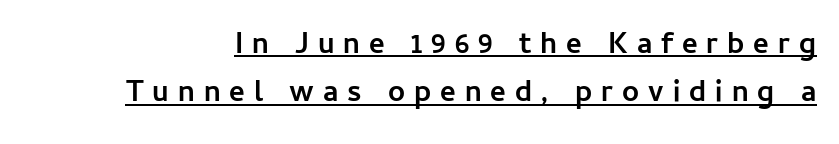
Q: Is the text bold? A: Yes.
Q: Is the text italic (slanted)? A: No, it is upright.
Q: Is the typeface a serif or a sans-serif typeface? A: Sans-serif.
Q: Is the text underlined? A: Yes.
Q: Is the spacing between letters normal or unusually wide? A: Unusually wide.
Q: Is the spacing between lines tight, normal or loose? A: Normal.
Q: Width (condensed, normal, or wide)? A: Normal.
Q: Stroke contrast? A: Low.
Q: x-height? A: Medium.
Q: Monospaced? A: No.
